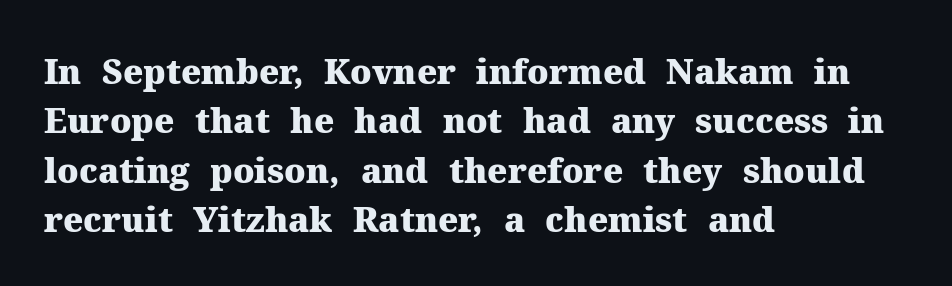
This is the regular roman posture of the typeface. The rendering uses a bold face; every stroke is thick and dark. The letters advance in unequal steps, a hallmark of proportional type. Type without underlining. There is no visible air inserted between adjacent glyphs. The rendering shows small feet on the letterforms — a serif design.
